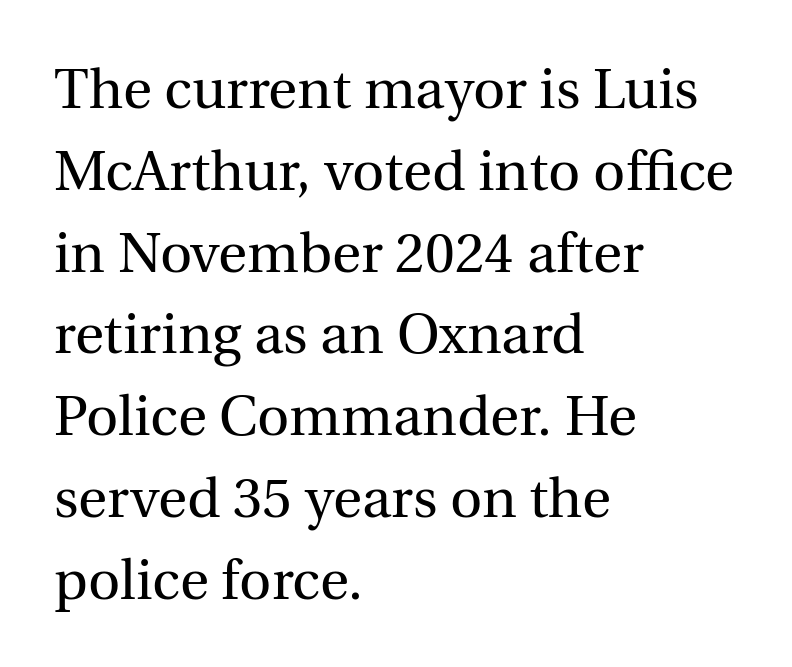
The image shows 56 px regular-weight serif type, upright; set left-aligned, normal line spacing (1.46x), normal letter spacing, not underlined; a medium x-height.
